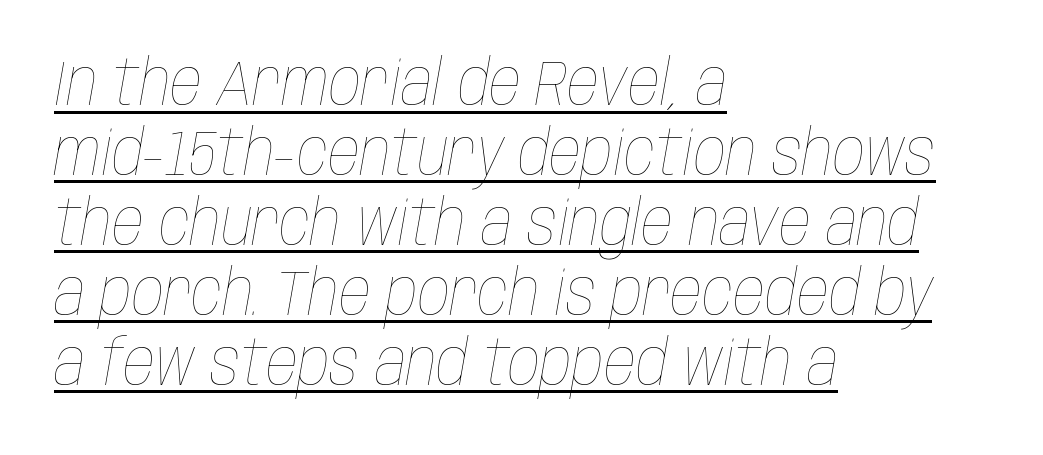
{"italic": "yes", "lean": "right", "slant_degrees": 10, "bold": "no", "weight": "thin", "width": "condensed", "stroke_contrast": "low", "x_height": "large", "monospaced": "no", "underline": "yes", "align": "left", "line_spacing": "tight", "line_spacing_ratio": 1.11, "letter_spacing": "normal", "letter_spacing_em": 0.0, "glyph_px": 63}
